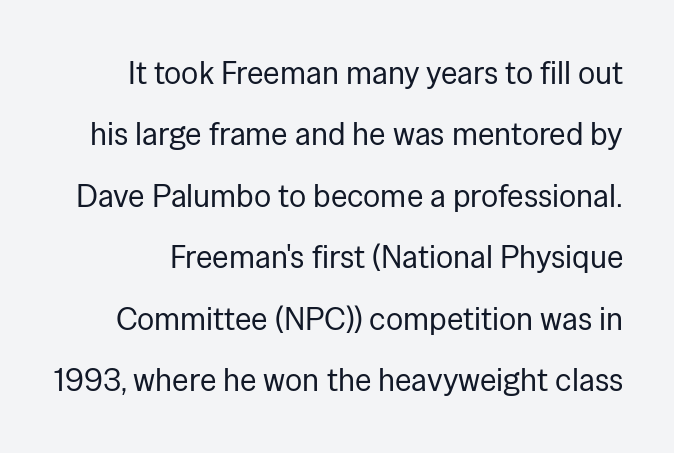
Q: Is the text bold? A: No.
Q: Is the text italic (slanted)? A: No, it is upright.
Q: Is the typeface a serif or a sans-serif typeface? A: Sans-serif.
Q: Is the text underlined? A: No.
Q: Is the spacing between letters normal or unusually wide? A: Normal.
Q: Is the spacing between lines tight, normal or loose? A: Loose.
Q: Width (condensed, normal, or wide)? A: Normal.
Q: Stroke contrast? A: Low.
Q: x-height? A: Medium.
Q: Monospaced? A: No.
